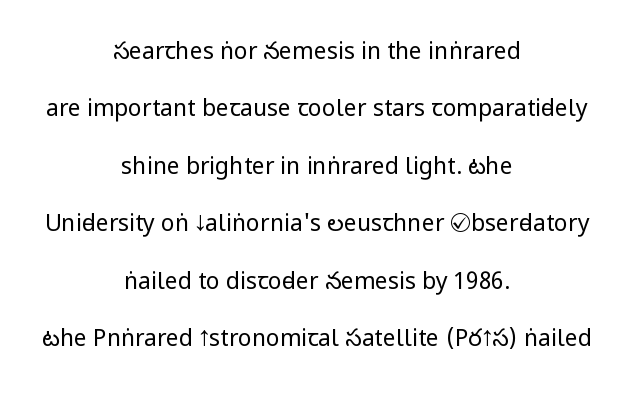
Q: Is the text bold? A: No.
Q: Is the text italic (slanted)? A: No, it is upright.
Q: Is the text underlined? A: No.
Q: How is the paragraph aligned? A: Centered.
Q: Is the spacing between letters normal or unusually wide? A: Normal.
Q: Is the spacing between lines tight, normal or loose? A: Loose.
